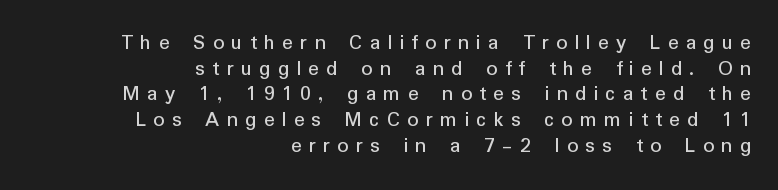
{"italic": "no", "bold": "no", "underline": "no", "align": "right", "line_spacing_ratio": 1.17, "letter_spacing": "wide", "letter_spacing_em": 0.33, "glyph_px": 22}
